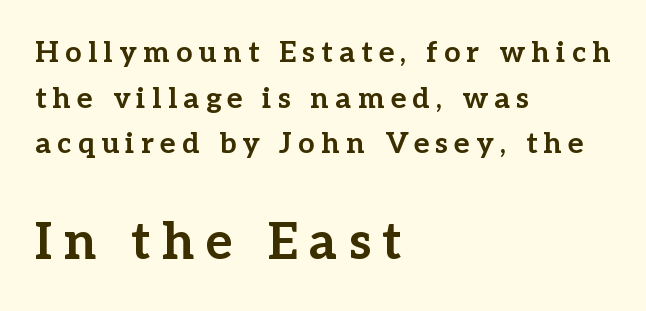
Q: Is the text bold? A: Yes.
Q: Is the text italic (slanted)? A: No, it is upright.
Q: Is the typeface a serif or a sans-serif typeface? A: Serif.
Q: Is the text underlined? A: No.
Q: How is the paragraph aligned? A: Left-aligned.
Q: Is the spacing between letters normal or unusually wide? A: Unusually wide.
Q: Is the spacing between lines tight, normal or loose? A: Normal.
Q: Which block of text is set in a larger size, the first (top) or the second (bottom)? A: The second (bottom) one.
Q: Width (condensed, normal, or wide)? A: Normal.
Q: Stroke contrast? A: Low.
Q: x-height? A: Medium.
Q: Monospaced? A: No.
